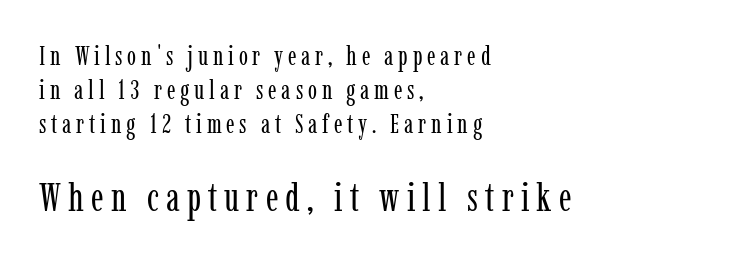
The image shows 40 px regular-weight, condensed serif type, upright; set left-aligned, normal line spacing (1.26x), not underlined; the second (bottom) block is 1.48x larger; low stroke contrast and a medium x-height.
